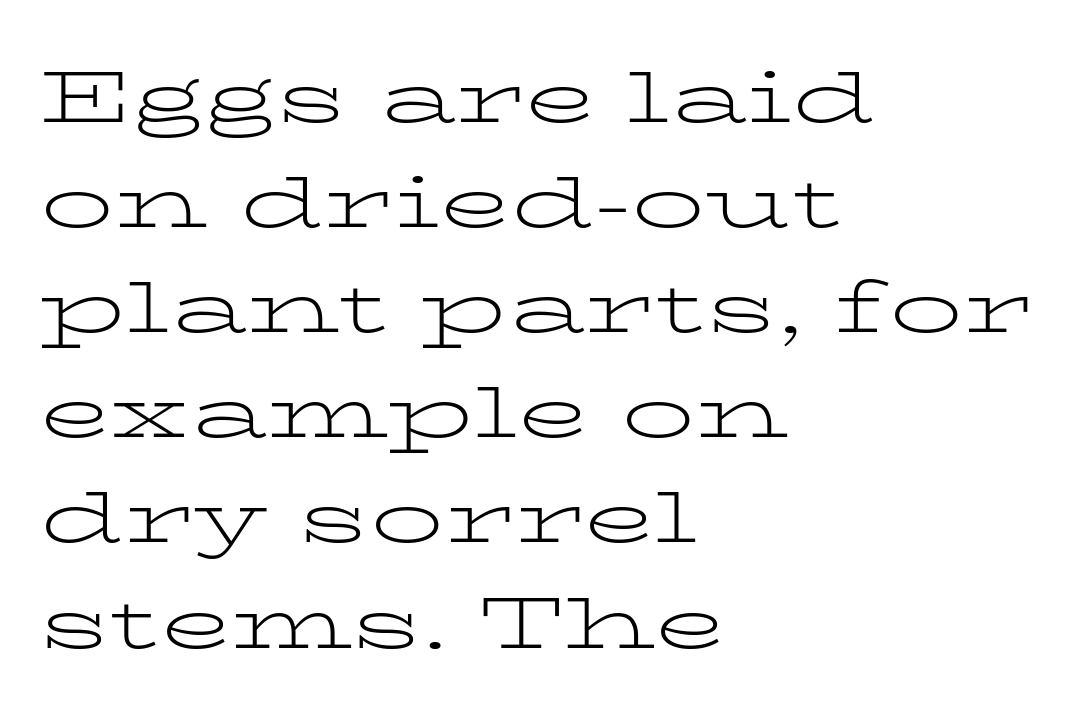
Q: Is the text bold? A: No.
Q: Is the text italic (slanted)? A: No, it is upright.
Q: Is the typeface a serif or a sans-serif typeface? A: Serif.
Q: Is the text underlined? A: No.
Q: How is the paragraph aligned? A: Left-aligned.
Q: Is the spacing between letters normal or unusually wide? A: Normal.
Q: Is the spacing between lines tight, normal or loose? A: Normal.
Q: Width (condensed, normal, or wide)? A: Wide.
Q: Stroke contrast? A: Low.
Q: x-height? A: Medium.
Q: Monospaced? A: No.
